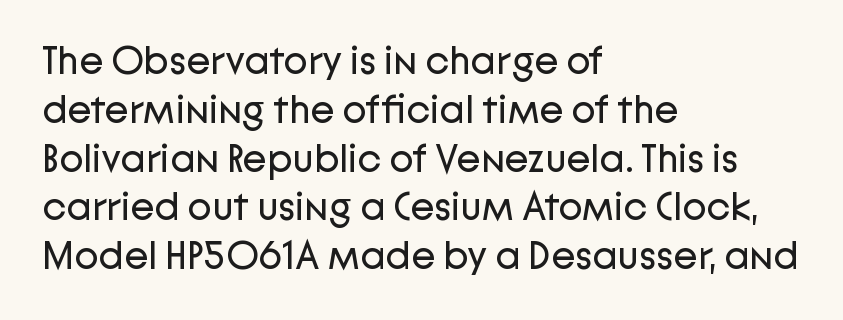
Q: Is the text bold? A: No.
Q: Is the text italic (slanted)? A: No, it is upright.
Q: Is the typeface a serif or a sans-serif typeface? A: Sans-serif.
Q: Is the text underlined? A: No.
Q: How is the paragraph aligned? A: Left-aligned.
Q: Is the spacing between letters normal or unusually wide? A: Normal.
Q: Width (condensed, normal, or wide)? A: Normal.
Q: Stroke contrast? A: Low.
Q: x-height? A: Medium.
Q: Monospaced? A: No.
